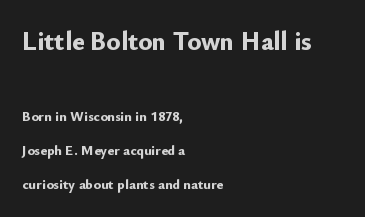
The image shows 26 px bold type, upright; set left-aligned, loose line spacing (2.43x), normal letter spacing, not underlined; the first (top) block is 1.86x larger.
